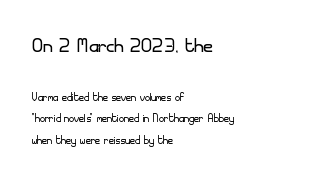
Nope, not italic — everything's standing straight. The lines in this sample share a left origin and differ only in where they stop. This block has exactly the height ordinary leading produces. Honestly, there is no underline to notice here at all. You could call the tracking neutral — neither tight nor loose. Nothing heavy about these letters — not bold at all.
